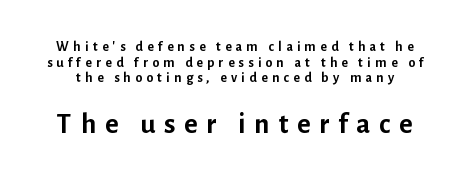
The image shows 29 px semibold sans-serif type, upright; set tight line spacing (1.12x), unusually wide letter spacing (+0.3 em), not underlined; the second (bottom) block is 2.07x larger; low stroke contrast and a medium x-height.
